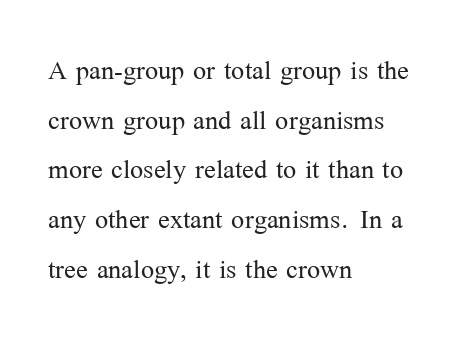
{"serif": "yes", "italic": "no", "bold": "no", "weight": "light", "width": "normal", "stroke_contrast": "medium", "x_height": "medium", "monospaced": "no", "underline": "no", "align": "left", "line_spacing": "normal", "line_spacing_ratio": 1.42, "letter_spacing": "normal", "letter_spacing_em": 0.0, "glyph_px": 35}
